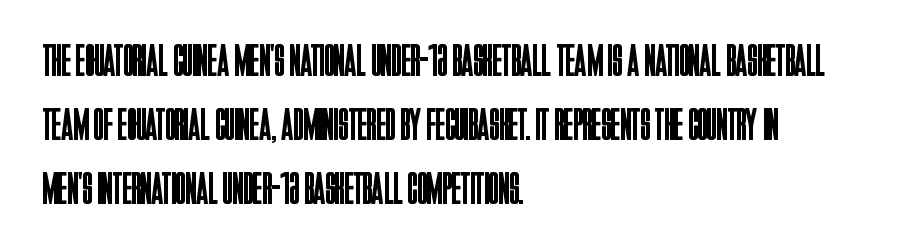
{"serif": "no", "italic": "no", "bold": "no", "weight": "regular", "width": "condensed", "stroke_contrast": "low", "x_height": "large", "monospaced": "no", "underline": "no", "align": "left", "line_spacing": "normal", "line_spacing_ratio": 1.42, "letter_spacing": "normal", "letter_spacing_em": 0.0, "glyph_px": 45}
